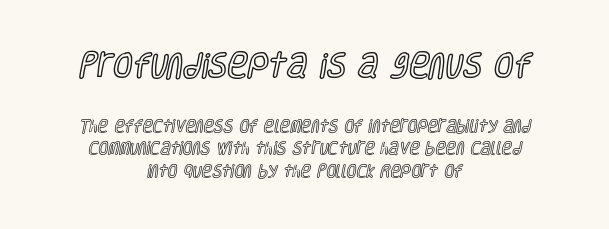
Q: Is the text italic (slanted)? A: Yes.
Q: Is the text underlined? A: No.
Q: How is the paragraph aligned? A: Centered.
Q: Is the spacing between letters normal or unusually wide? A: Normal.
Q: Is the spacing between lines tight, normal or loose? A: Normal.
Q: Which block of text is set in a larger size, the first (top) or the second (bottom)? A: The first (top) one.
Q: Width (condensed, normal, or wide)? A: Condensed.
Q: x-height? A: Large.
Q: Monospaced? A: No.
